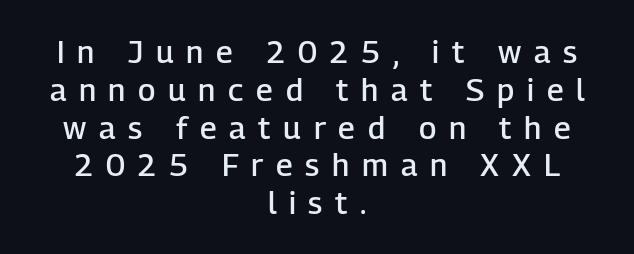
Q: Is the text bold? A: Semi-bold.
Q: Is the text italic (slanted)? A: No, it is upright.
Q: Is the typeface a serif or a sans-serif typeface? A: Sans-serif.
Q: Is the text underlined? A: No.
Q: How is the paragraph aligned? A: Centered.
Q: Is the spacing between letters normal or unusually wide? A: Unusually wide.
Q: Width (condensed, normal, or wide)? A: Normal.
Q: Stroke contrast? A: Low.
Q: x-height? A: Medium.
Q: Monospaced? A: No.
